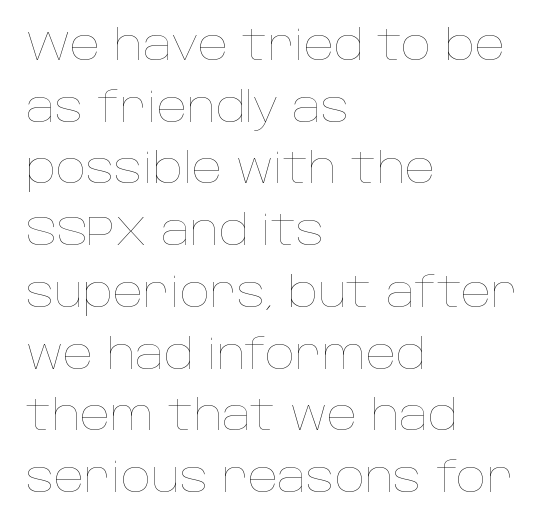
Counters stay open thanks to moderate or lighter strokes. A typesetter would call this leading conventional body-copy spacing. Typeset ragged right — the left edge is the straight one. The passage shown is typed in a proportional face where columns would drift. This is roman type, the default non-slanted kind.
